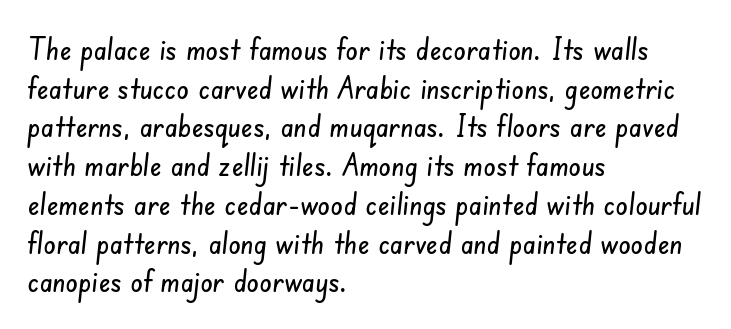
The image shows 31 px condensed sans-serif type; set left-aligned, normal line spacing (1.25x), normal letter spacing, not underlined; low stroke contrast and a small x-height.
